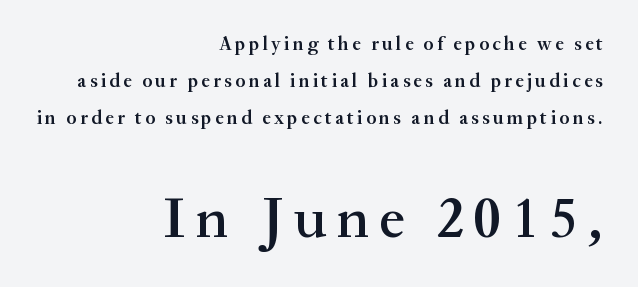
The image shows 58 px semibold serif type, upright; set right-aligned, loose line spacing (1.95x), not underlined; the second (bottom) block is 3.05x larger; medium stroke contrast and a small x-height.
